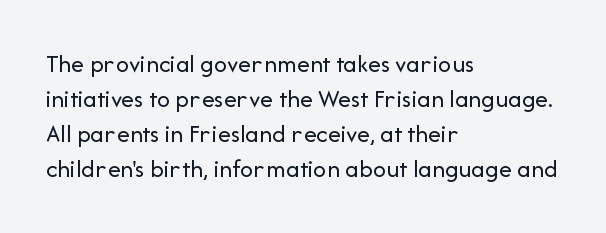
How are the letters spaced? Ordinarily, with no added tracking. Has an underline been added? It has not. Honestly, the row spacing looks completely unremarkable. The font is comparable to plain body text, perhaps lighter. Visually the block forms a straight wall on the left and a jagged coastline on the right.
